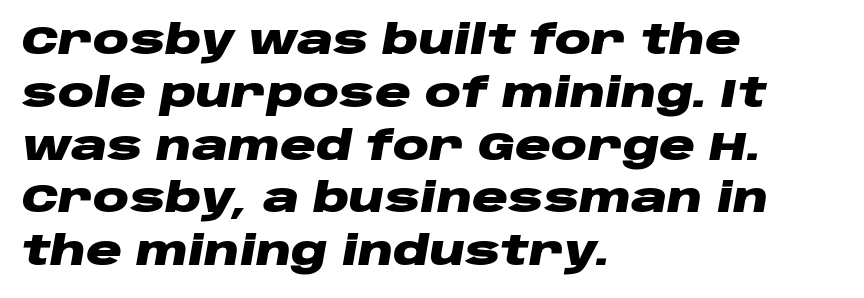
Q: Is the text bold? A: Yes.
Q: Is the text italic (slanted)? A: Yes, it leans right by about 10 degrees.
Q: Is the text underlined? A: No.
Q: How is the paragraph aligned? A: Left-aligned.
Q: Is the spacing between letters normal or unusually wide? A: Normal.
Q: Is the spacing between lines tight, normal or loose? A: Normal.
Q: Width (condensed, normal, or wide)? A: Wide.
Q: Stroke contrast? A: Low.
Q: x-height? A: Large.
Q: Monospaced? A: No.
